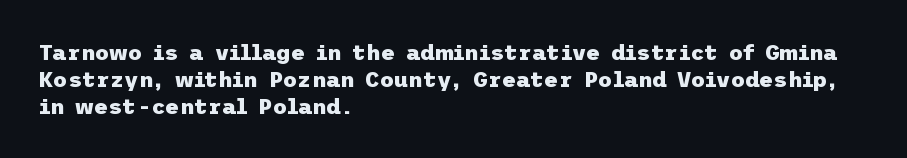
{"italic": "no", "bold": "yes", "underline": "no", "align": "left", "line_spacing_ratio": 1.22, "letter_spacing": "normal", "letter_spacing_em": 0.0, "glyph_px": 22}
